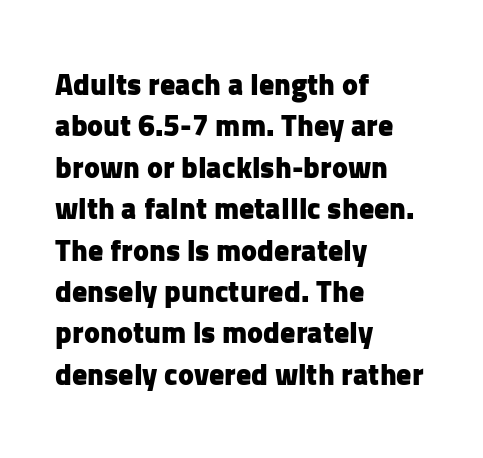
Do the letters lean? They stand straight. Spacing verdict: proportional, widths tailored to each character. Tracking here is standard; glyphs follow each other at the usual distance. Beneath every word, the page is bare.
